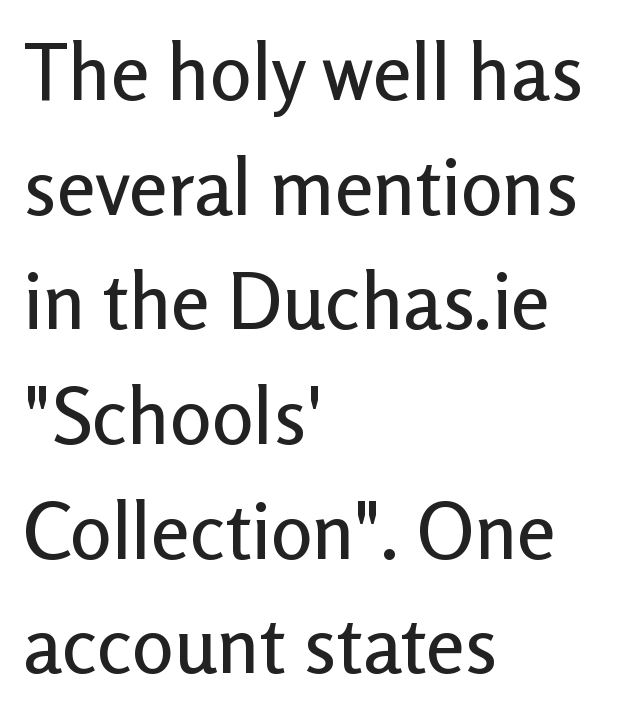
The image shows 78 px sans-serif type, upright; set left-aligned, normal line spacing (1.47x), normal letter spacing, not underlined; low stroke contrast and a medium x-height.
